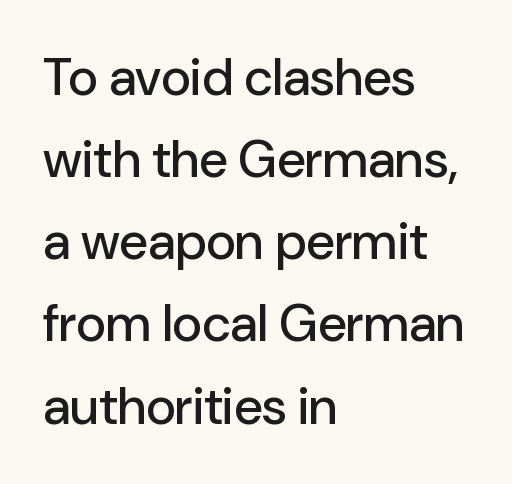
{"serif": "no", "italic": "no", "width": "normal", "stroke_contrast": "low", "x_height": "medium", "monospaced": "no", "underline": "no", "align": "left", "line_spacing": "normal", "line_spacing_ratio": 1.58, "letter_spacing": "normal", "letter_spacing_em": 0.0, "glyph_px": 52}
